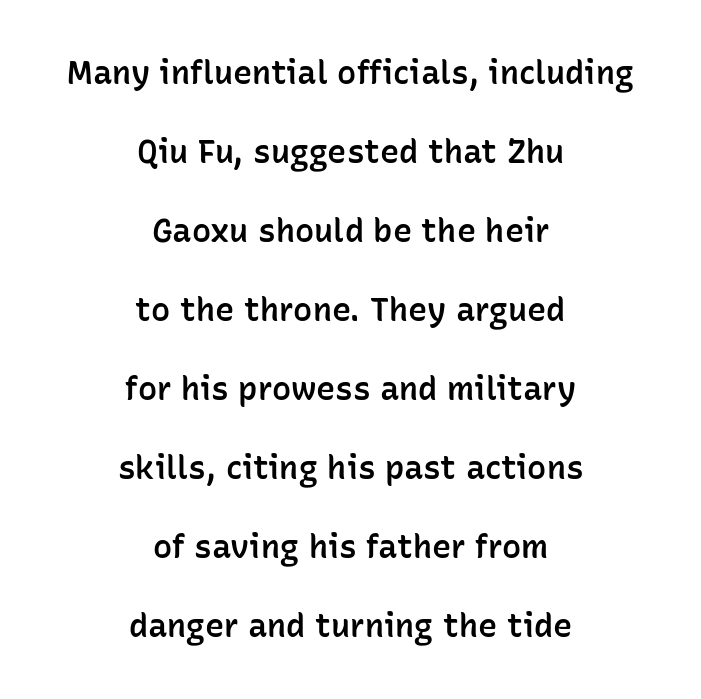
{"serif": "no", "italic": "no", "bold": "semi", "weight": "semibold", "width": "normal", "stroke_contrast": "low", "x_height": "medium", "monospaced": "no", "underline": "no", "align": "center", "line_spacing": "loose", "line_spacing_ratio": 2.47, "letter_spacing": "normal", "letter_spacing_em": 0.0, "glyph_px": 32}
